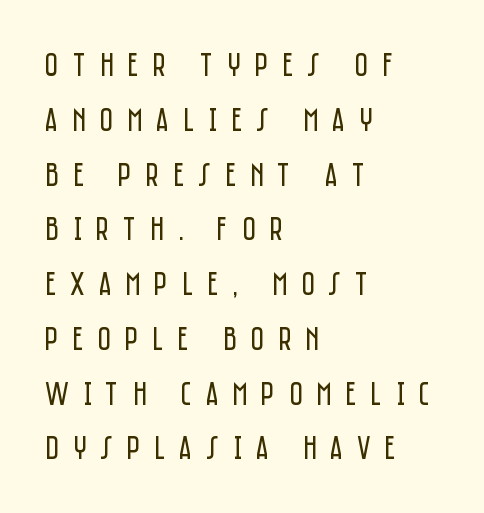
The specimen omits any rule beneath the text block's lines. The space between consecutive lines is moderate. Tracking here is generous; glyphs stand well apart from one another. The typesetter chose a ragged-right arrangement here.
